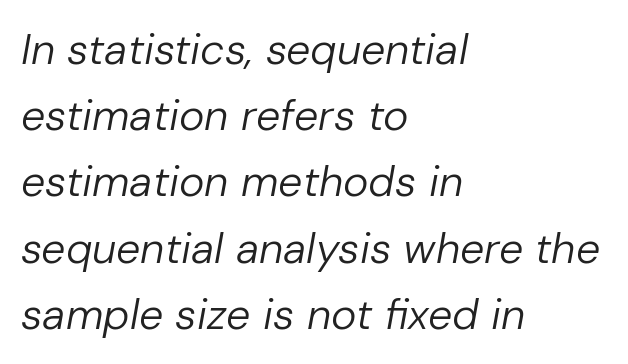
The image shows 43 px regular-weight type, italic (leaning right); set left-aligned, normal line spacing (1.54x), normal letter spacing, not underlined; low stroke contrast and a medium x-height.
